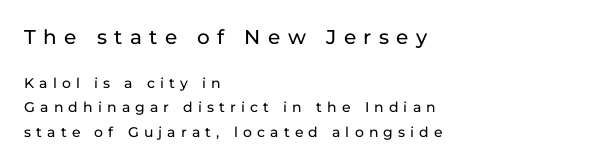
The initial chunk of copy outweighs the following chunk in type size. The letters stand upright; this is a roman face. Underlining? Definitely not there. Letter spacing: wide. The compositor pushed each line to the left boundary.
